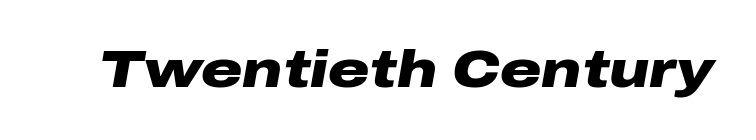
Q: Is the text bold? A: Yes.
Q: Is the text italic (slanted)? A: Yes, it leans right by about 10 degrees.
Q: Is the text underlined? A: No.
Q: Is the spacing between letters normal or unusually wide? A: Normal.
Q: Width (condensed, normal, or wide)? A: Wide.
Q: Stroke contrast? A: Low.
Q: x-height? A: Medium.
Q: Monospaced? A: No.
